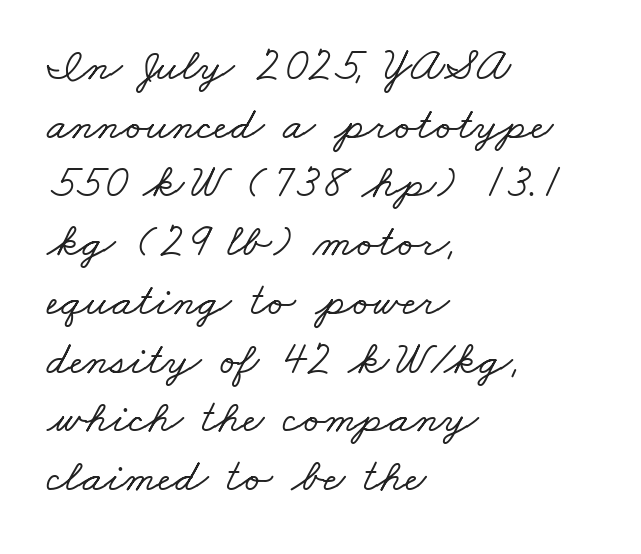
{"serif": "yes", "width": "wide", "stroke_contrast": "low", "x_height": "small", "monospaced": "no", "underline": "no", "align": "left", "line_spacing": "normal", "line_spacing_ratio": 1.25, "letter_spacing": "normal", "letter_spacing_em": 0.0, "glyph_px": 47}
